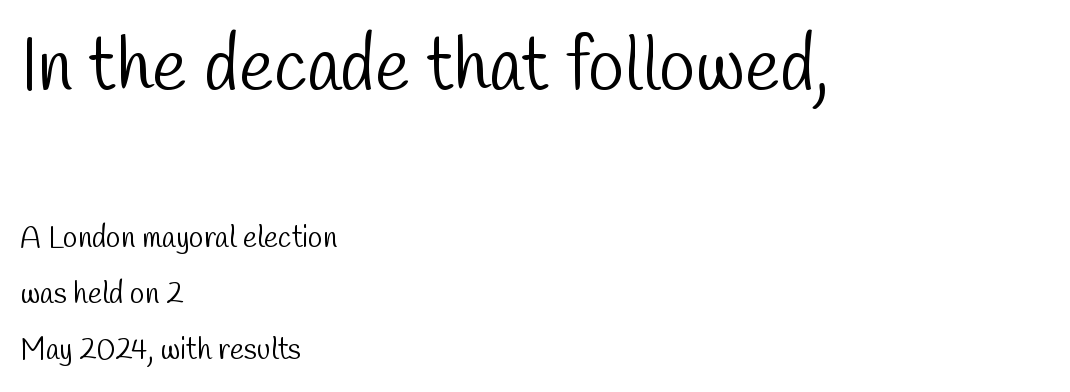
{"serif": "no", "bold": "no", "weight": "light", "width": "condensed", "stroke_contrast": "low", "x_height": "medium", "monospaced": "no", "underline": "no", "align": "left", "line_spacing_ratio": 1.87, "letter_spacing": "normal", "letter_spacing_em": 0.0, "larger_block": "first", "size_ratio": 2.47, "glyph_px": 74}
